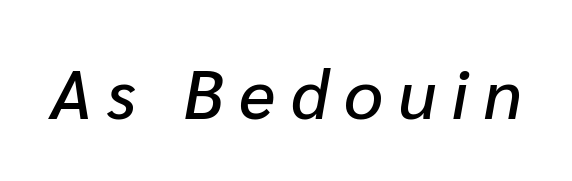
{"italic": "yes", "lean": "right", "slant_degrees": 10, "width": "normal", "stroke_contrast": "low", "x_height": "medium", "monospaced": "no", "underline": "no", "letter_spacing": "wide", "letter_spacing_em": 0.22, "glyph_px": 69}
